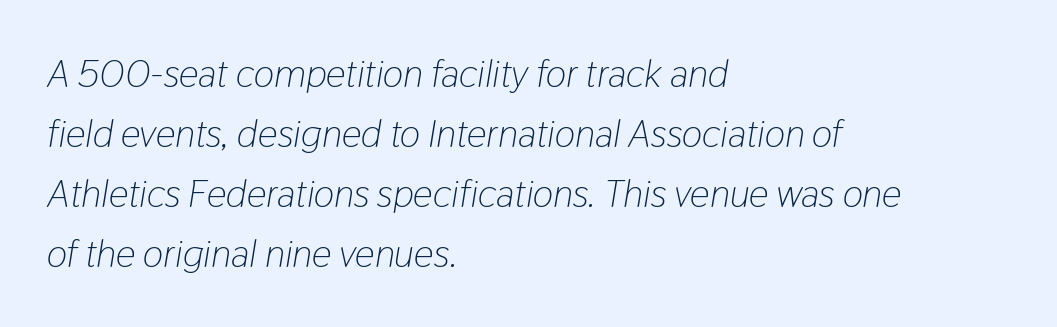
{"italic": "yes", "lean": "right", "slant_degrees": 9, "bold": "no", "weight": "light", "width": "condensed", "stroke_contrast": "low", "x_height": "medium", "monospaced": "no", "underline": "no", "align": "left", "line_spacing": "normal", "line_spacing_ratio": 1.54, "letter_spacing": "normal", "letter_spacing_em": 0.0, "glyph_px": 39}
